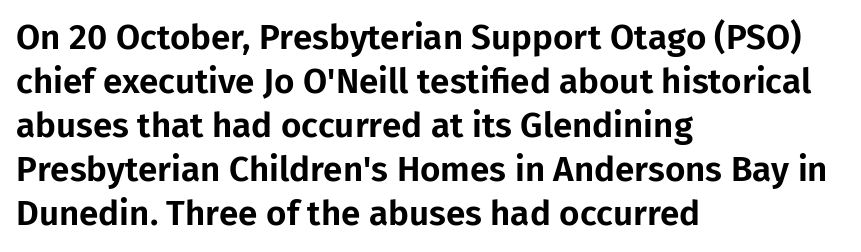
{"serif": "no", "italic": "no", "width": "normal", "stroke_contrast": "low", "x_height": "medium", "monospaced": "no", "underline": "no", "align": "left", "line_spacing": "normal", "line_spacing_ratio": 1.26, "letter_spacing": "normal", "letter_spacing_em": 0.0, "glyph_px": 35}
